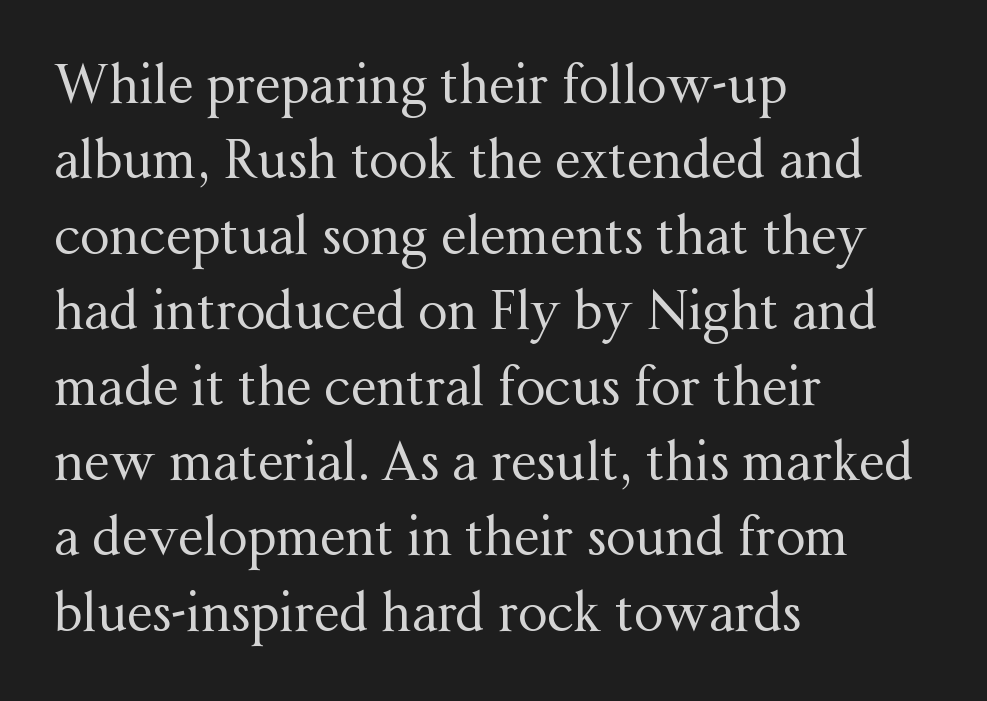
Q: Is the text bold? A: No.
Q: Is the text italic (slanted)? A: No, it is upright.
Q: Is the typeface a serif or a sans-serif typeface? A: Serif.
Q: Is the text underlined? A: No.
Q: How is the paragraph aligned? A: Left-aligned.
Q: Is the spacing between letters normal or unusually wide? A: Normal.
Q: Is the spacing between lines tight, normal or loose? A: Normal.
Q: Width (condensed, normal, or wide)? A: Normal.
Q: Stroke contrast? A: Medium.
Q: x-height? A: Medium.
Q: Monospaced? A: No.
